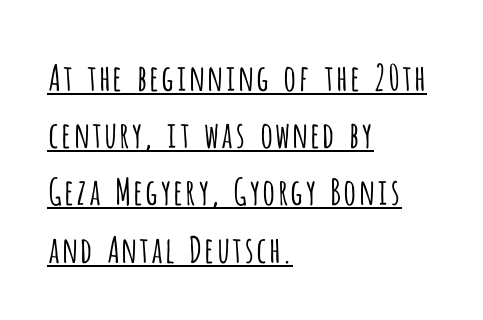
Q: Is the text bold? A: No.
Q: Is the text italic (slanted)? A: No, it is upright.
Q: Is the typeface a serif or a sans-serif typeface? A: Sans-serif.
Q: Is the text underlined? A: Yes.
Q: How is the paragraph aligned? A: Left-aligned.
Q: Is the spacing between letters normal or unusually wide? A: Normal.
Q: Is the spacing between lines tight, normal or loose? A: Normal.
Q: Width (condensed, normal, or wide)? A: Condensed.
Q: Stroke contrast? A: Low.
Q: x-height? A: Large.
Q: Monospaced? A: No.
